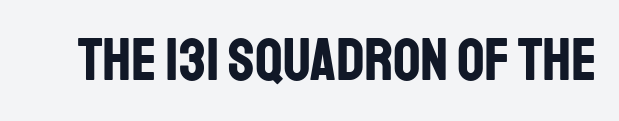
{"serif": "no", "italic": "no", "bold": "yes", "weight": "bold", "width": "condensed", "stroke_contrast": "low", "x_height": "large", "monospaced": "no", "underline": "no", "letter_spacing": "normal", "letter_spacing_em": 0.0, "glyph_px": 60}
